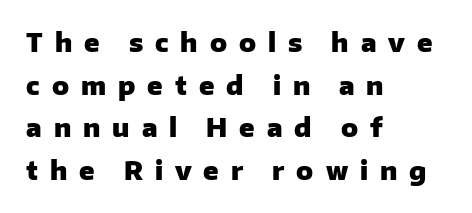
{"italic": "no", "bold": "yes", "underline": "no", "align": "left", "line_spacing_ratio": 1.71, "letter_spacing": "wide", "letter_spacing_em": 0.48, "glyph_px": 25}
